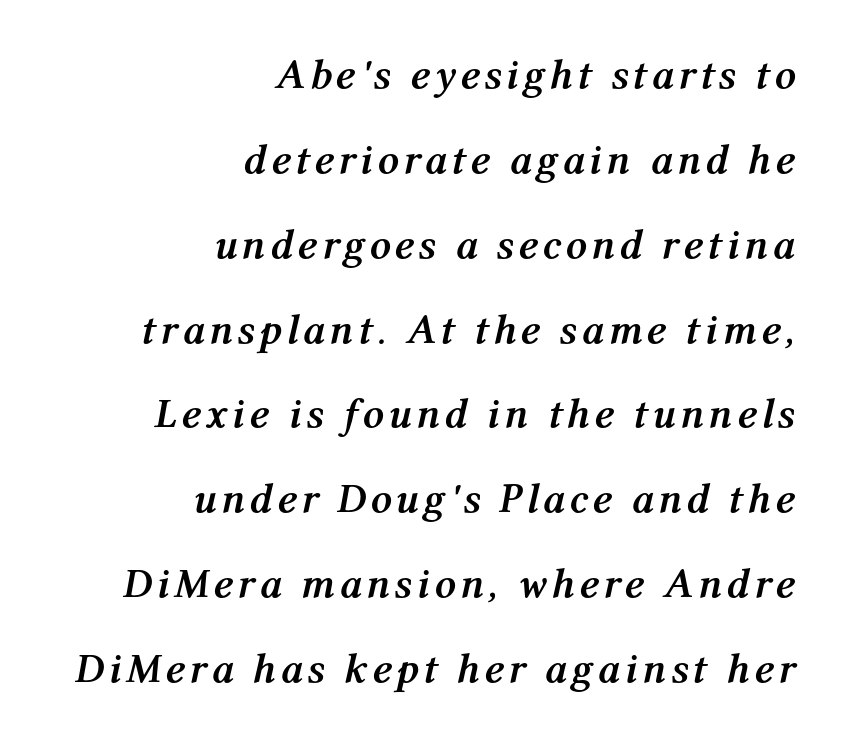
The glyphs have the mass of a bold cut. Quick note: interline space is abundant. Designer's note — italics engaged. No word sits above an underline. These lines are rendered in a variable-pitch font.
